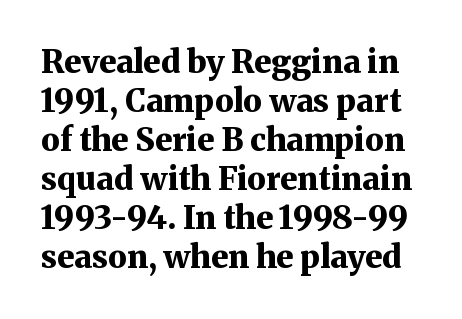
The image shows 32 px bold serif type, upright; set line spacing 1.22x, normal letter spacing, not underlined; medium stroke contrast and a medium x-height.
